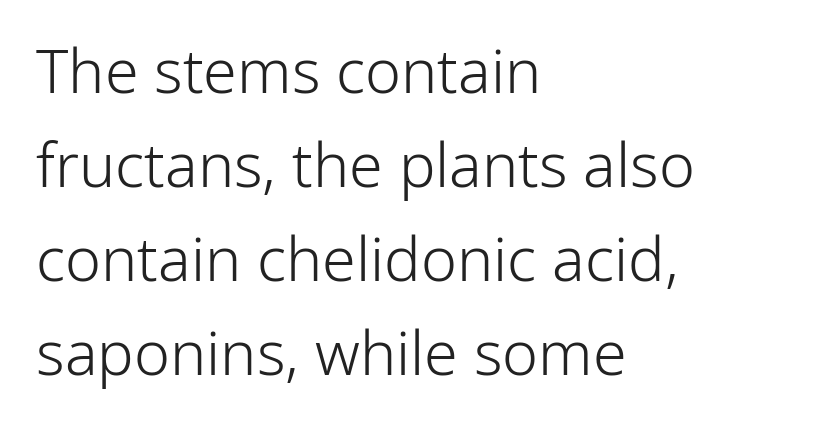
The image shows 61 px light sans-serif type, upright; set left-aligned, normal line spacing (1.54x), normal letter spacing, not underlined; low stroke contrast and a medium x-height.
